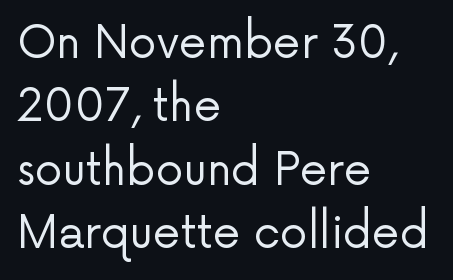
{"serif": "no", "italic": "no", "bold": "no", "weight": "regular", "width": "normal", "stroke_contrast": "low", "x_height": "medium", "monospaced": "no", "underline": "no", "align": "left", "line_spacing": "normal", "line_spacing_ratio": 1.44, "letter_spacing": "normal", "letter_spacing_em": 0.0, "glyph_px": 44}
